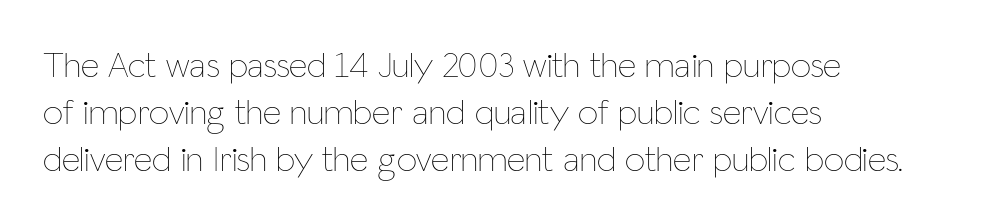
Q: Is the text bold? A: No.
Q: Is the text italic (slanted)? A: No, it is upright.
Q: Is the text underlined? A: No.
Q: How is the paragraph aligned? A: Left-aligned.
Q: Is the spacing between letters normal or unusually wide? A: Normal.
Q: Is the spacing between lines tight, normal or loose? A: Normal.
Q: Width (condensed, normal, or wide)? A: Condensed.
Q: Stroke contrast? A: Low.
Q: x-height? A: Medium.
Q: Monospaced? A: No.
